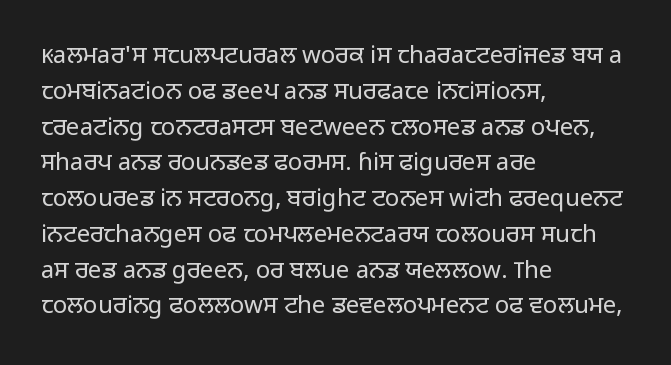
The setting favours the left margin, as ordinary paragraphs usually do. Upright lettering throughout. Letter spacing: default. No chunkiness to these letters — they're not bold.
